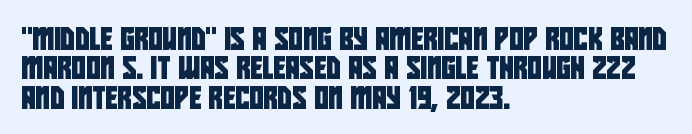
The image shows 22 px text type; set left-aligned, normal line spacing (1.34x), normal letter spacing, not underlined.
